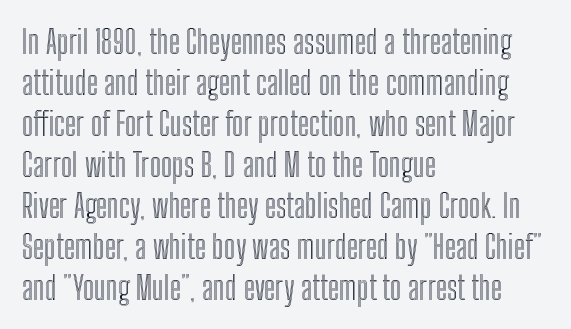
Q: Is the text italic (slanted)? A: No, it is upright.
Q: Is the text underlined? A: No.
Q: How is the paragraph aligned? A: Left-aligned.
Q: Is the spacing between letters normal or unusually wide? A: Normal.
Q: Is the spacing between lines tight, normal or loose? A: Normal.
Q: Width (condensed, normal, or wide)? A: Condensed.
Q: x-height? A: Medium.
Q: Monospaced? A: No.
